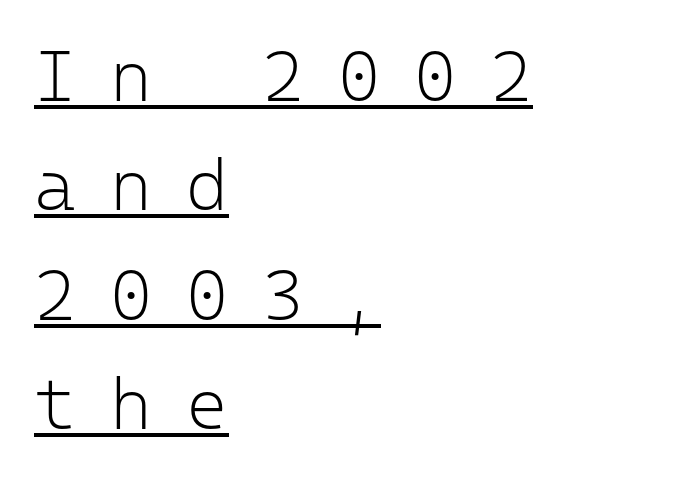
Q: Is the text bold? A: No.
Q: Is the text italic (slanted)? A: No, it is upright.
Q: Is the typeface a serif or a sans-serif typeface? A: Sans-serif.
Q: Is the text underlined? A: Yes.
Q: How is the paragraph aligned? A: Left-aligned.
Q: Is the spacing between letters normal or unusually wide? A: Unusually wide.
Q: Is the spacing between lines tight, normal or loose? A: Normal.
Q: Width (condensed, normal, or wide)? A: Normal.
Q: Stroke contrast? A: Low.
Q: x-height? A: Medium.
Q: Monospaced? A: Yes.
